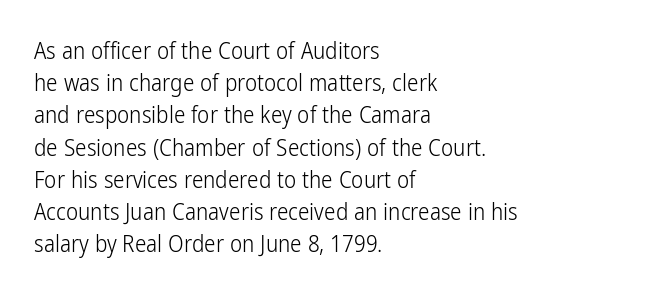
Regarding leading, the lines here are spaced in the standard way. The setting favours the left margin, as ordinary paragraphs usually do. The typeface has the unassuming heft of standard copy or less. The tracking reads as untouched default to a designer's eye. Type without underlining. Vertical strokes here are truly vertical.
